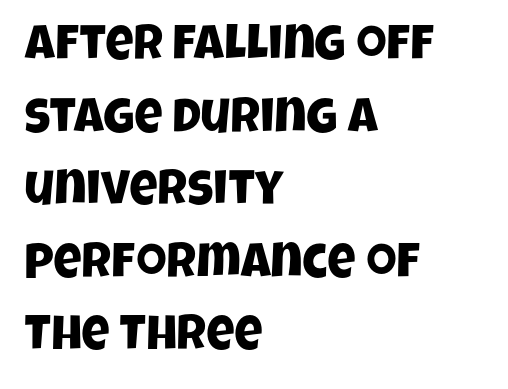
{"serif": "no", "width": "condensed", "stroke_contrast": "low", "x_height": "large", "monospaced": "no", "underline": "no", "align": "left", "line_spacing": "normal", "line_spacing_ratio": 1.48, "letter_spacing": "normal", "letter_spacing_em": 0.0, "glyph_px": 49}
